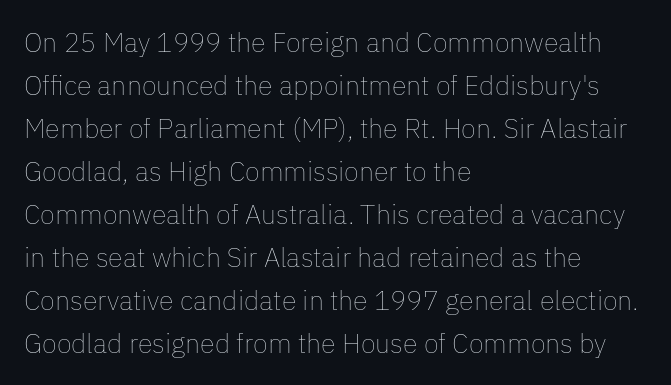
Line beginnings align vertically; line endings do not. Quick note: not italic, upright. No chunkiness to these letters — they're not bold. Default kerning and tracking; the words read as compact shapes.
